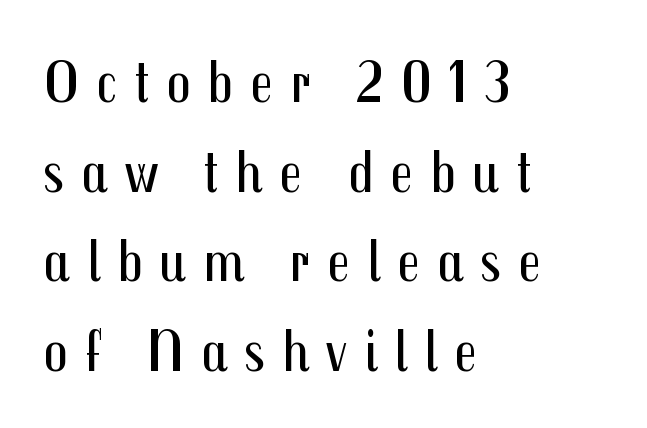
Stems and bowls with no extra thickness — not bold. Is this a fixed-width face? No — the glyphs have proportional, varying widths. Regarding serifs, this sample does without them. The letters are spread apart with noticeably loose tracking.
